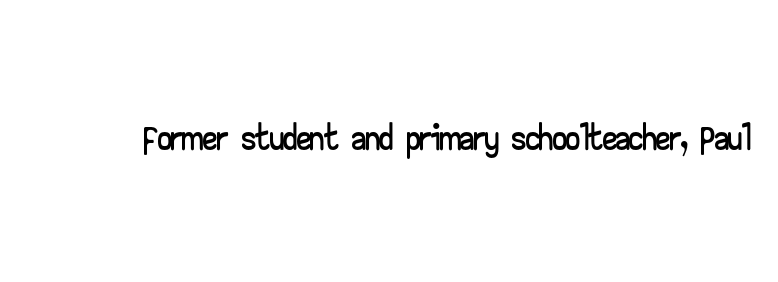
Nope, no serifs anywhere on these letters. Glyph-to-glyph distance matches everyday printed text. The face used here is proportionally spaced, like ordinary book or web type. Ordinary non-slanted type is in use.
